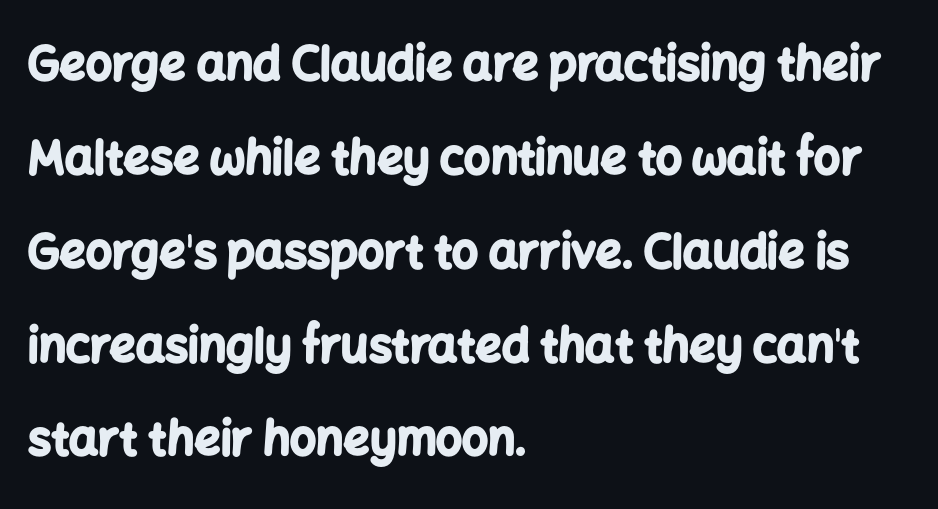
{"serif": "no", "italic": "no", "bold": "yes", "weight": "bold", "width": "normal", "stroke_contrast": "low", "x_height": "medium", "monospaced": "no", "underline": "no", "align": "left", "line_spacing": "loose", "line_spacing_ratio": 2.04, "letter_spacing": "normal", "letter_spacing_em": 0.0, "glyph_px": 46}
